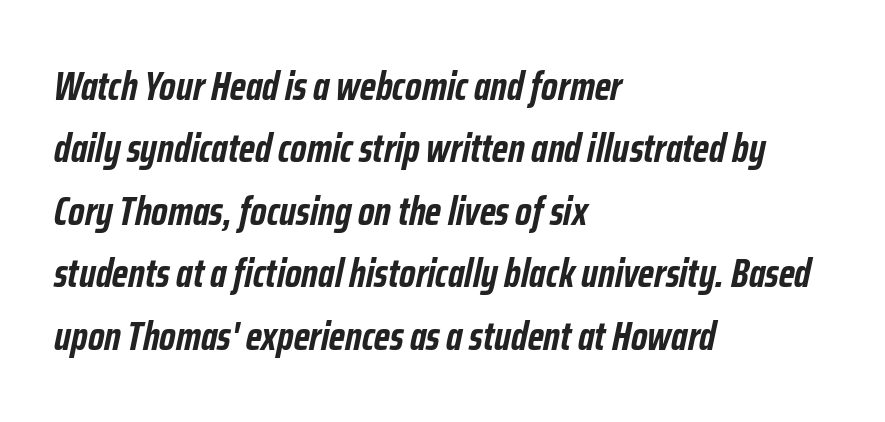
Q: Is the text bold? A: Yes.
Q: Is the text italic (slanted)? A: Yes, it leans right by about 12 degrees.
Q: Is the text underlined? A: No.
Q: How is the paragraph aligned? A: Left-aligned.
Q: Is the spacing between letters normal or unusually wide? A: Normal.
Q: Is the spacing between lines tight, normal or loose? A: Normal.
Q: Width (condensed, normal, or wide)? A: Condensed.
Q: Stroke contrast? A: Low.
Q: x-height? A: Medium.
Q: Monospaced? A: No.
